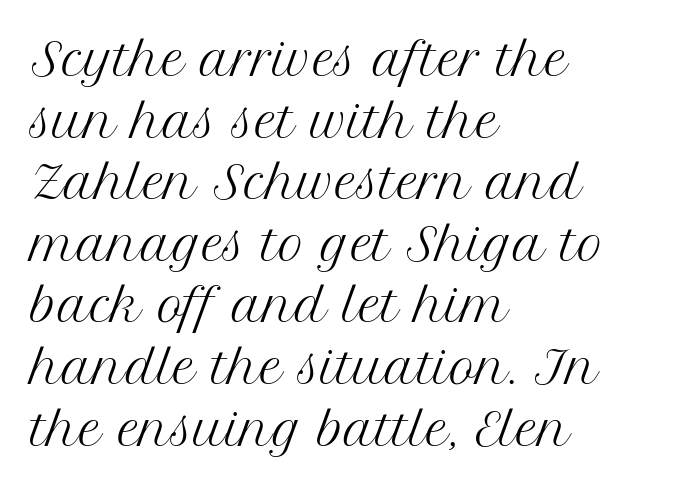
{"bold": "no", "weight": "regular", "width": "normal", "stroke_contrast": "medium", "x_height": "medium", "monospaced": "no", "underline": "no", "align": "left", "line_spacing": "normal", "line_spacing_ratio": 1.4, "letter_spacing": "normal", "letter_spacing_em": 0.0, "glyph_px": 44}
